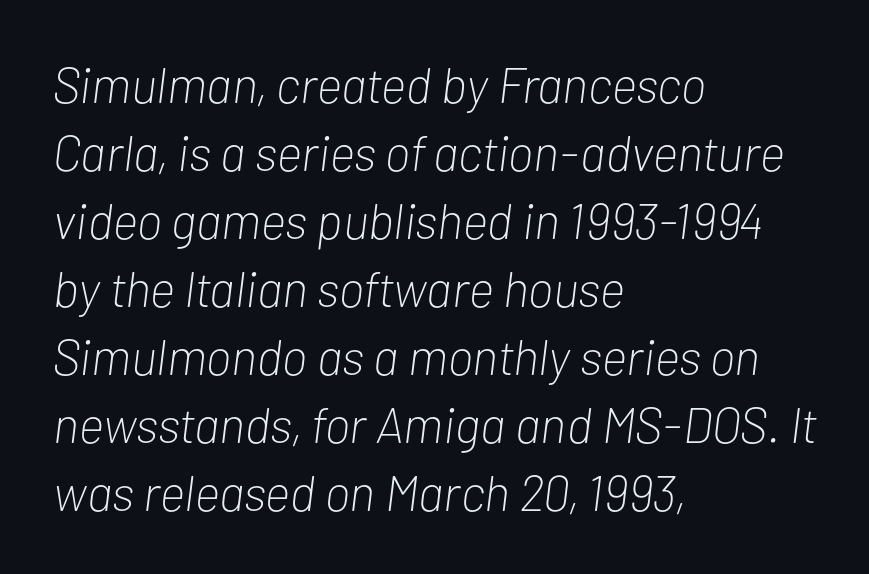
Notice how descenders clear the ascenders below comfortably — that's standard leading. Proportional: the letters do not fall into vertical columns. This sample uses an oblique cut, with every glyph tilted off the vertical. Weight: regular or lighter. No word sits above an underline.
